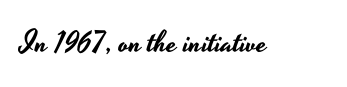
Descenders hang freely into open space. Classification — sans serif. Look at the tracking — it's just the regular setting, nothing added.
